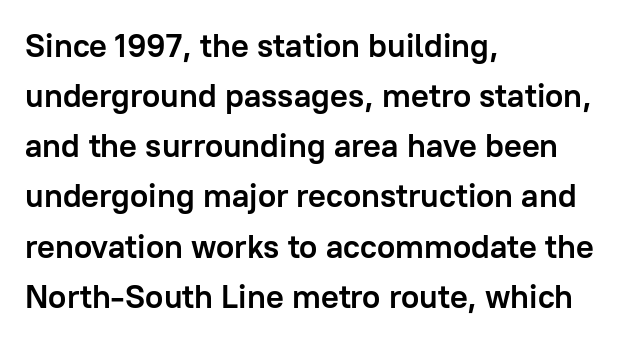
{"serif": "no", "italic": "no", "bold": "yes", "weight": "semibold", "width": "normal", "stroke_contrast": "low", "x_height": "medium", "monospaced": "no", "underline": "no", "align": "left", "line_spacing": "normal", "line_spacing_ratio": 1.52, "letter_spacing": "normal", "letter_spacing_em": 0.0, "glyph_px": 33}
